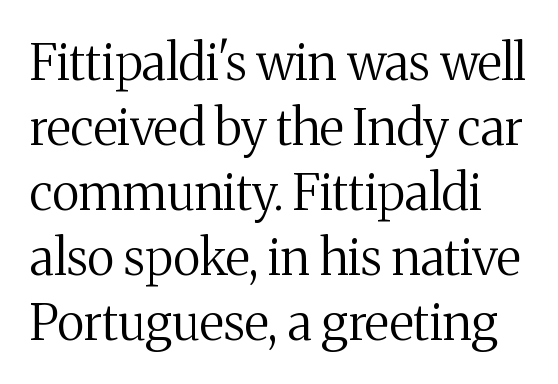
{"serif": "yes", "italic": "no", "bold": "no", "weight": "regular", "width": "normal", "stroke_contrast": "medium", "x_height": "medium", "monospaced": "no", "underline": "no", "line_spacing": "normal", "line_spacing_ratio": 1.3, "letter_spacing": "normal", "letter_spacing_em": 0.0, "glyph_px": 50}
